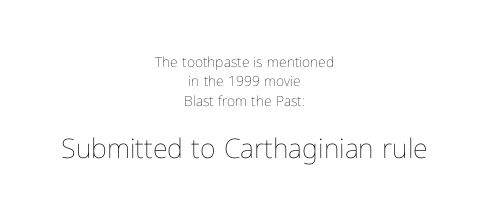
{"italic": "no", "bold": "no", "underline": "no", "align": "center", "line_spacing": "normal", "line_spacing_ratio": 1.38, "letter_spacing": "normal", "letter_spacing_em": 0.0, "larger_block": "second", "size_ratio": 1.93, "glyph_px": 27}
